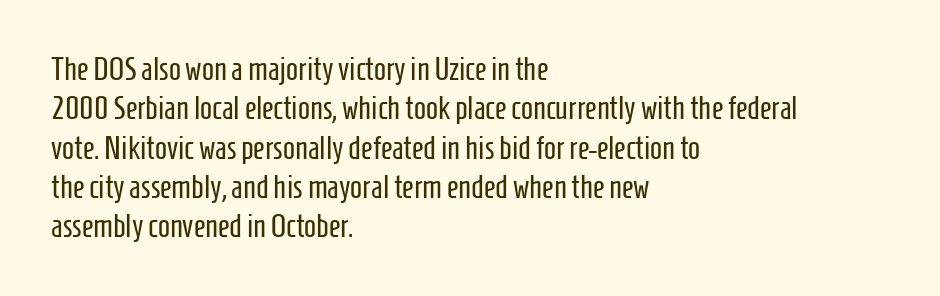
The image shows 32 px regular-weight, condensed sans-serif type, upright; set left-aligned, line spacing 1.23x, normal letter spacing, not underlined; low stroke contrast and a medium x-height.
